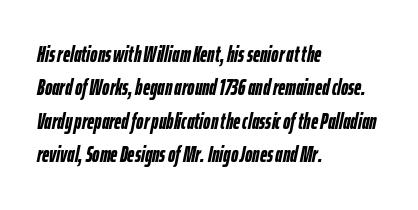
{"italic": "yes", "lean": "right", "slant_degrees": 12, "bold": "yes", "underline": "no", "align": "left", "line_spacing": "normal", "line_spacing_ratio": 1.52, "letter_spacing": "normal", "letter_spacing_em": 0.0, "glyph_px": 22}
